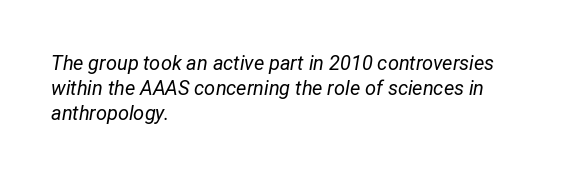
Q: Is the text bold? A: No.
Q: Is the text italic (slanted)? A: Yes, it leans right by about 12 degrees.
Q: Is the text underlined? A: No.
Q: How is the paragraph aligned? A: Left-aligned.
Q: Is the spacing between letters normal or unusually wide? A: Normal.
Q: Is the spacing between lines tight, normal or loose? A: Normal.
